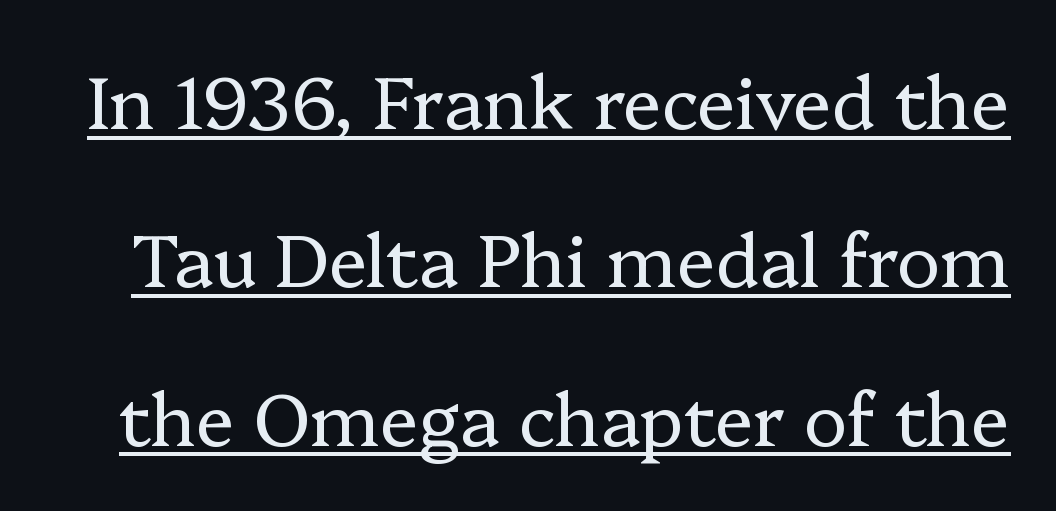
No italicization has been applied; the sample stays upright. The font is comparable to plain body text, perhaps lighter. Honestly, the underline is the first thing you notice here. Spacing between characters is what you'd get straight out of the box.
